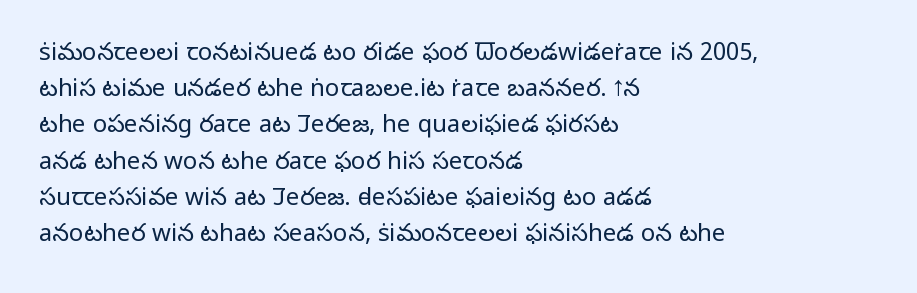
{"italic": "no", "bold": "no", "underline": "no", "align": "left", "line_spacing": "normal", "line_spacing_ratio": 1.51, "letter_spacing": "normal", "letter_spacing_em": 0.0, "glyph_px": 24}
